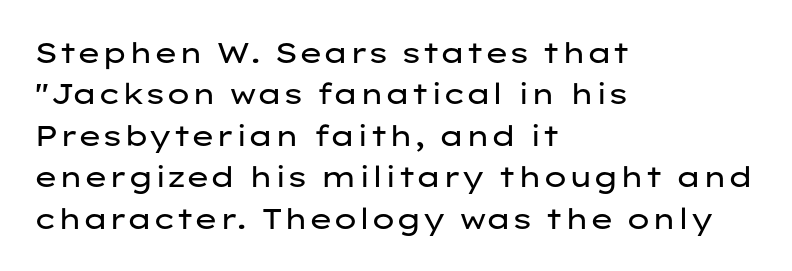
{"serif": "no", "italic": "no", "bold": "no", "weight": "regular", "width": "wide", "stroke_contrast": "low", "x_height": "medium", "monospaced": "no", "underline": "no", "align": "left", "line_spacing": "normal", "line_spacing_ratio": 1.43, "letter_spacing": "normal", "letter_spacing_em": 0.0, "glyph_px": 29}
